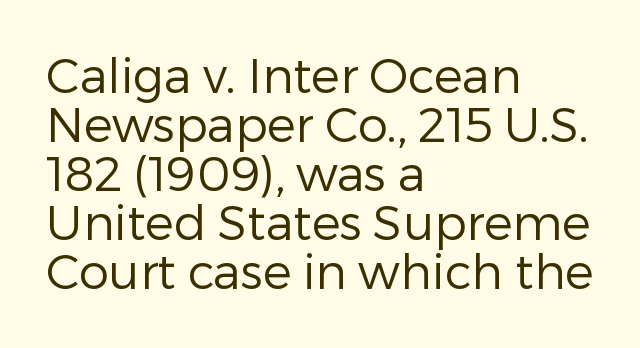
The image shows 48 px regular-weight sans-serif type, upright; set left-aligned, tight line spacing (1.02x), normal letter spacing, not underlined; low stroke contrast and a medium x-height.
